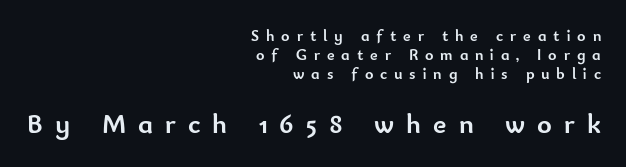
{"serif": "no", "italic": "no", "bold": "yes", "weight": "semibold", "width": "normal", "stroke_contrast": "low", "x_height": "small", "monospaced": "no", "underline": "no", "align": "right", "line_spacing_ratio": 1.19, "letter_spacing": "wide", "letter_spacing_em": 0.43, "larger_block": "second", "size_ratio": 1.75, "glyph_px": 28}
